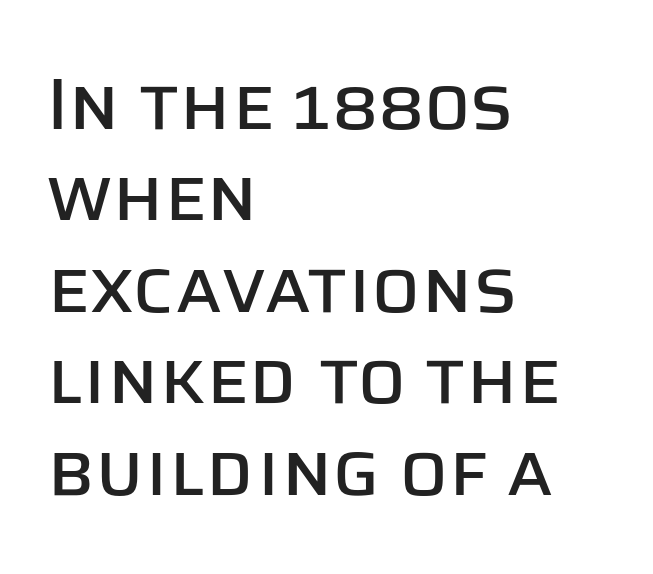
Q: Is the text italic (slanted)? A: No, it is upright.
Q: Is the typeface a serif or a sans-serif typeface? A: Sans-serif.
Q: Is the text underlined? A: No.
Q: How is the paragraph aligned? A: Left-aligned.
Q: Is the spacing between letters normal or unusually wide? A: Normal.
Q: Is the spacing between lines tight, normal or loose? A: Normal.
Q: Width (condensed, normal, or wide)? A: Normal.
Q: Stroke contrast? A: Low.
Q: x-height? A: Large.
Q: Monospaced? A: No.
